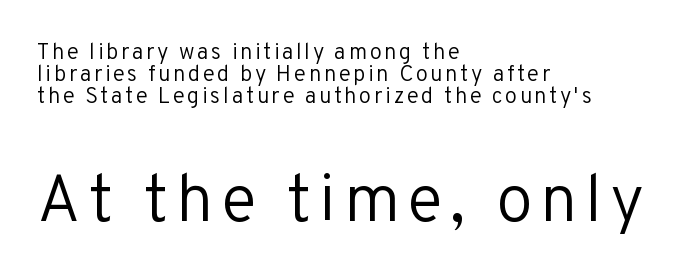
Here the designer chose a conventional face with non-uniform glyph widths. Cramped leading. A student would call this left alignment; a typographer would say flush left, rag right. Anything drawn beneath the words? Only blank space.
